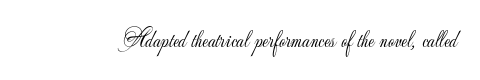
Only glyphs here, with clear space below each row. Between one letter and the next there's only the usual sliver of space. Is this a heavy cut? Hardly; it is regular or lighter.
